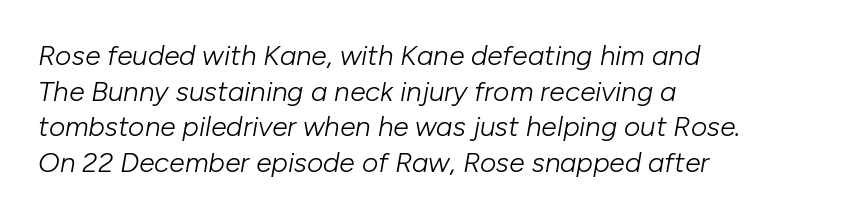
The image shows 28 px light type, italic (leaning right); set left-aligned, normal line spacing (1.27x), normal letter spacing, not underlined; low stroke contrast and a medium x-height.
